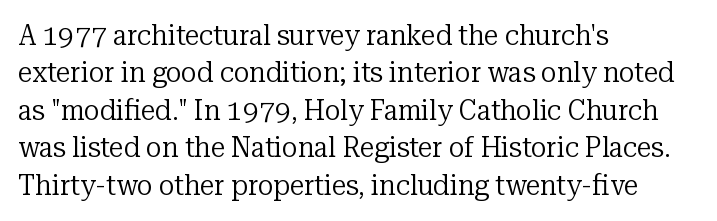
The image shows 29 px regular-weight serif type, upright; set left-aligned, normal line spacing (1.29x), normal letter spacing, not underlined; low stroke contrast and a medium x-height.
